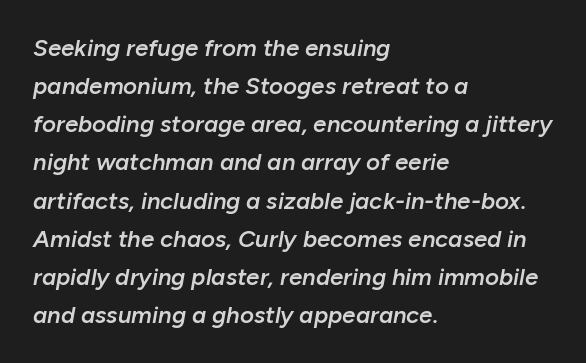
{"italic": "yes", "lean": "right", "slant_degrees": 10, "bold": "semi", "underline": "no", "align": "left", "line_spacing": "normal", "line_spacing_ratio": 1.59, "letter_spacing": "normal", "letter_spacing_em": 0.0, "glyph_px": 24}
